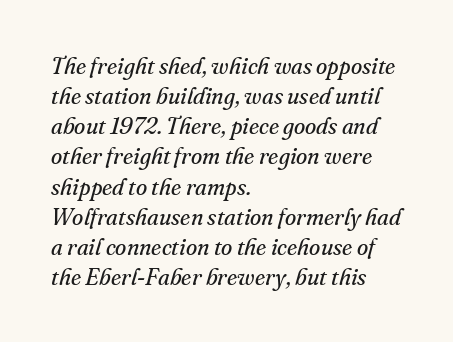
Q: Is the text bold? A: No.
Q: Is the text italic (slanted)? A: Yes, it leans right by about 16 degrees.
Q: Is the text underlined? A: No.
Q: How is the paragraph aligned? A: Left-aligned.
Q: Is the spacing between letters normal or unusually wide? A: Normal.
Q: Is the spacing between lines tight, normal or loose? A: Normal.
